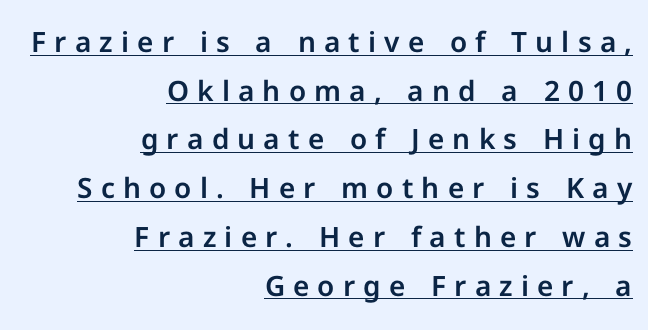
Q: Is the text italic (slanted)? A: No, it is upright.
Q: Is the typeface a serif or a sans-serif typeface? A: Sans-serif.
Q: Is the text underlined? A: Yes.
Q: How is the paragraph aligned? A: Right-aligned.
Q: Is the spacing between letters normal or unusually wide? A: Unusually wide.
Q: Width (condensed, normal, or wide)? A: Normal.
Q: Stroke contrast? A: Low.
Q: x-height? A: Medium.
Q: Monospaced? A: No.
